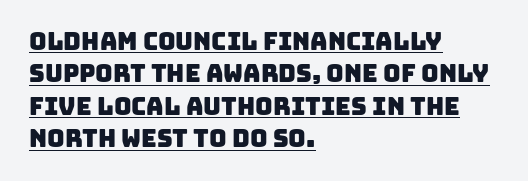
This rendering features underlined lettering. The rendering uses a moderate line-height, typical for paragraphs. Visually the block forms a straight wall on the left and a jagged coastline on the right. The letters sit at their default tracking, neither squeezed nor spread.
